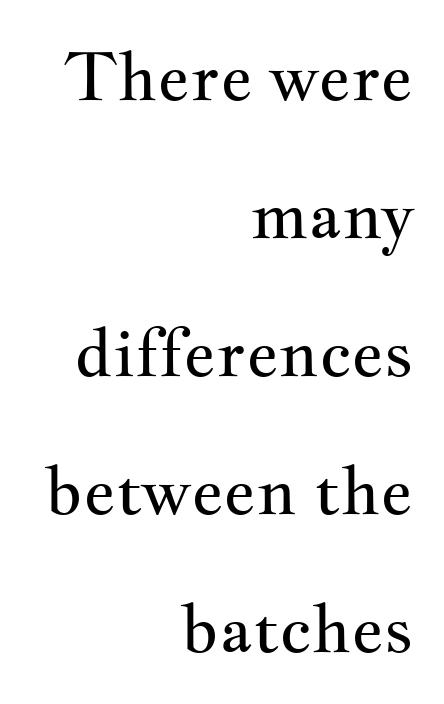
No italicization has been applied; the sample stays upright. Stroke thickness stays within the range of a standard reading face or lighter. Only glyphs here, with clear space below each row. The face used here is seriffed, in the tradition of book romans. Each line ends at the same right margin while the left side varies.
